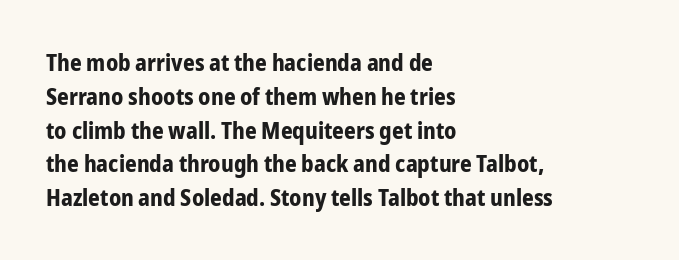
{"italic": "no", "bold": "yes", "underline": "no", "align": "left", "line_spacing": "normal", "line_spacing_ratio": 1.47, "letter_spacing": "normal", "letter_spacing_em": 0.0, "glyph_px": 23}
